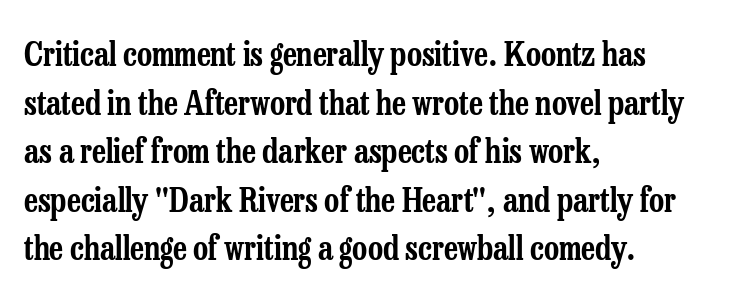
The image shows 33 px condensed serif type, upright; set left-aligned, normal line spacing (1.47x), normal letter spacing, not underlined; low stroke contrast and a medium x-height.
